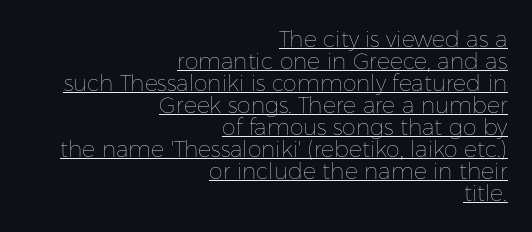
Q: Is the text bold? A: No.
Q: Is the text italic (slanted)? A: No, it is upright.
Q: Is the text underlined? A: Yes.
Q: How is the paragraph aligned? A: Right-aligned.
Q: Is the spacing between letters normal or unusually wide? A: Normal.
Q: Is the spacing between lines tight, normal or loose? A: Tight.
